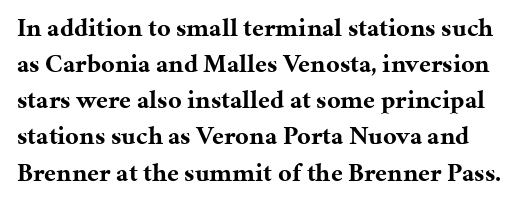
Notice how the stems are strictly vertical — no italics here. Each row of text sits above clean, open space. The passage shown has conventional tracking throughout. Notice how thick the strokes are: this is what a full bold looks like. The passage shown stacks its lines at a standard gap.
